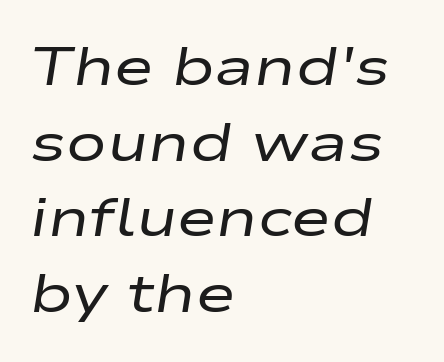
The image shows 54 px regular-weight, wide type, italic (leaning right); set left-aligned, normal line spacing (1.4x), normal letter spacing, not underlined; low stroke contrast and a medium x-height.
